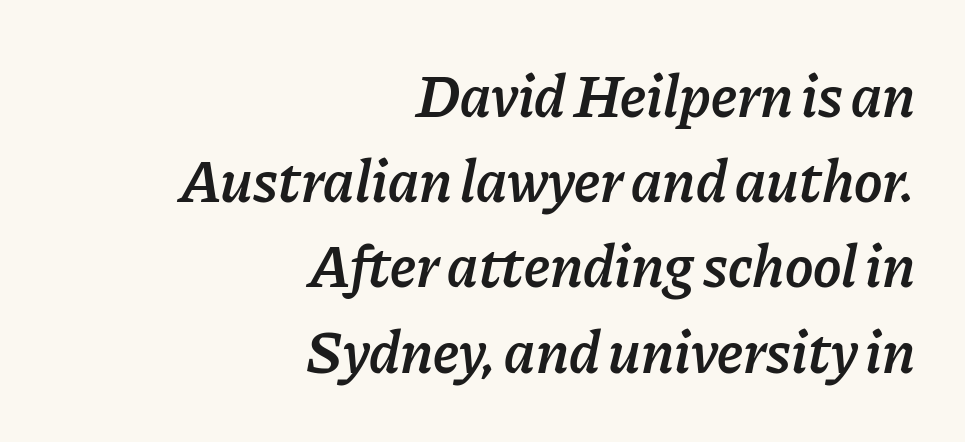
The image shows 60 px semibold type, italic (leaning right); set right-aligned, normal line spacing (1.42x), normal letter spacing, not underlined; low stroke contrast and a medium x-height.
